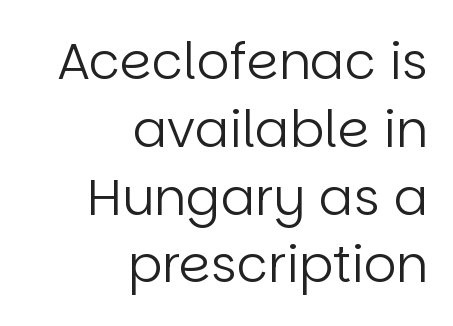
In terms of letterspacing, this is plain default setting. In terms of letterform style, serifs are entirely absent. This sample uses an upright cut, with every glyph sitting square on the baseline. The space between consecutive lines is moderate. The face used here is proportionally spaced, like ordinary book or web type.
